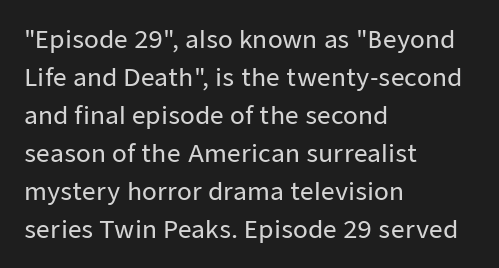
The specimen omits any rule beneath the text block's lines. Alignment: flush left. Italic? Not at all — the glyphs are vertical. The lines sit at an ordinary, default distance from one another. You could call the tracking neutral — neither tight nor loose.
